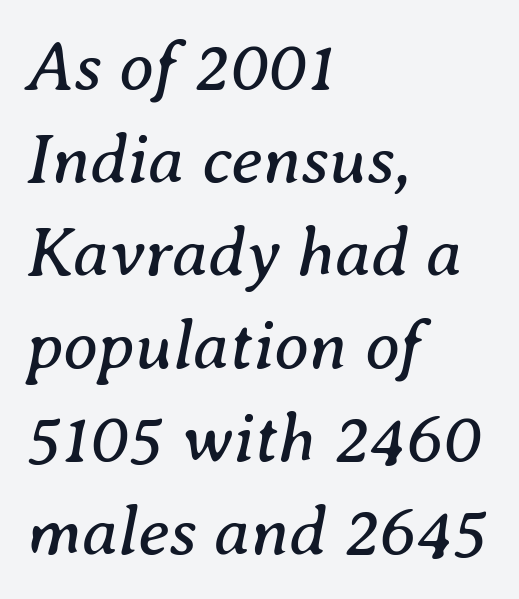
Compared with a centered layout, this one pins lines to the left instead. Glance below the letters and you will spot only blank space. What's the leading like? Ordinary, nothing unusual. Characters follow at the spacing the type designer built in. Note the varied advance widths — an 'i' is clearly narrower than an 'm'.
